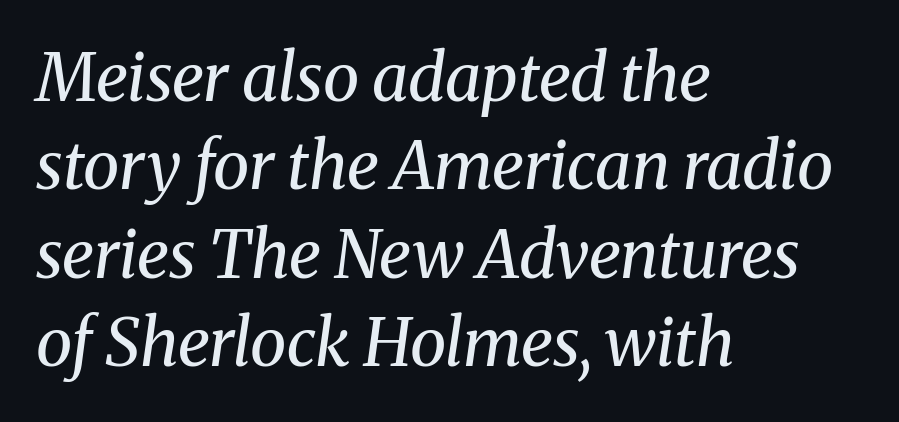
{"serif": "yes", "italic": "yes", "lean": "right", "slant_degrees": 8, "bold": "no", "weight": "regular", "width": "normal", "stroke_contrast": "medium", "x_height": "medium", "monospaced": "no", "underline": "no", "align": "left", "line_spacing": "normal", "line_spacing_ratio": 1.34, "letter_spacing": "normal", "letter_spacing_em": 0.0, "glyph_px": 66}
